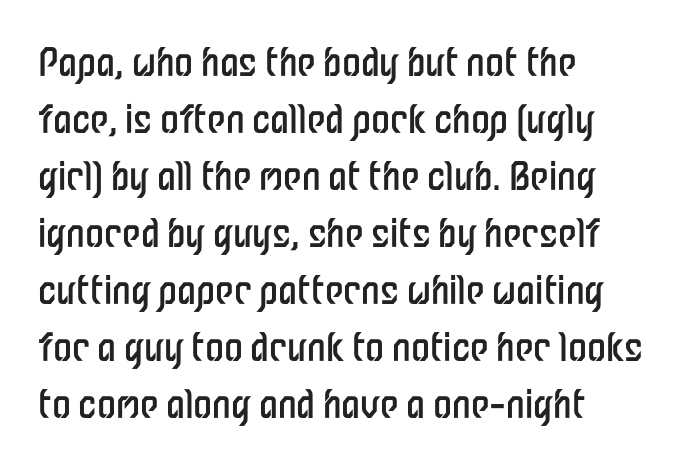
The image shows 38 px regular-weight, condensed sans-serif type, upright; set left-aligned, normal line spacing (1.5x), normal letter spacing, not underlined; low stroke contrast and a medium x-height.
